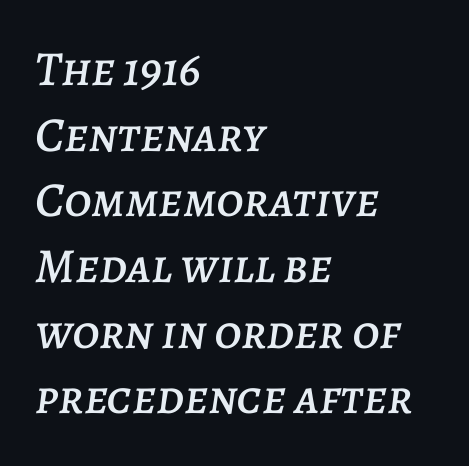
Q: Is the text italic (slanted)? A: Yes, it leans right by about 7 degrees.
Q: Is the text underlined? A: No.
Q: How is the paragraph aligned? A: Left-aligned.
Q: Is the spacing between letters normal or unusually wide? A: Normal.
Q: Is the spacing between lines tight, normal or loose? A: Normal.
Q: Width (condensed, normal, or wide)? A: Normal.
Q: Stroke contrast? A: Low.
Q: x-height? A: Large.
Q: Monospaced? A: No.
